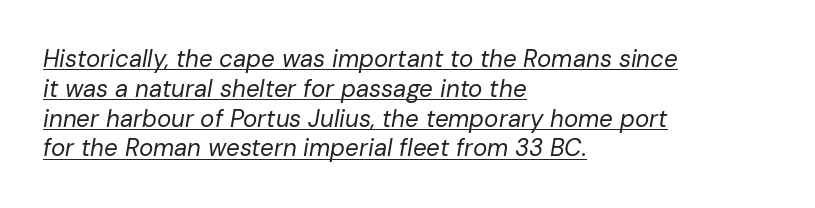
The image shows 24 px text type, italic (leaning right); set left-aligned, line spacing 1.24x, normal letter spacing, underlined.
